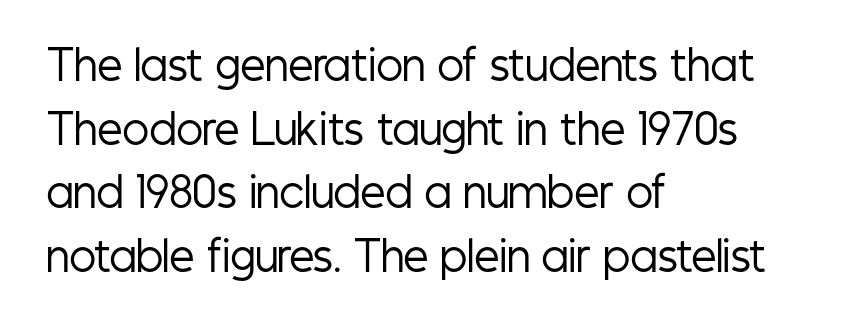
Each letter keeps its own natural width here, so spacing adapts to shape. Spacing between characters is what you'd get straight out of the box. A typesetter would call this leading conventional body-copy spacing. If you drew a ruler down the left edge, every line would touch it. Designer's note — italics off, roman on.
